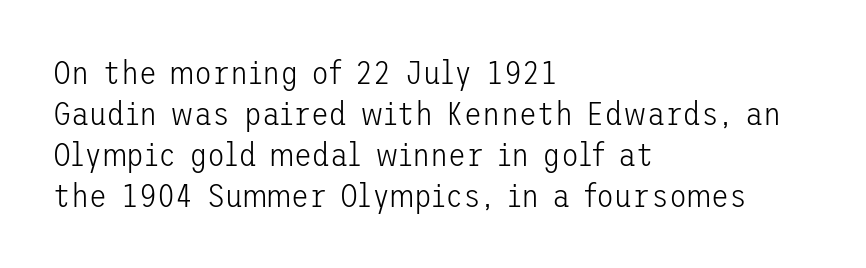
The image shows 33 px light sans-serif type, upright; set left-aligned, line spacing 1.24x, normal letter spacing, not underlined; low stroke contrast and a medium x-height.
